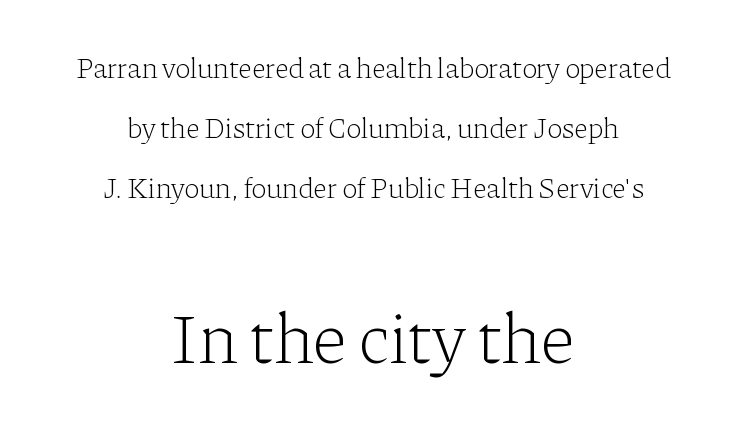
Q: Is the text bold? A: No.
Q: Is the text italic (slanted)? A: No, it is upright.
Q: Is the typeface a serif or a sans-serif typeface? A: Serif.
Q: Is the text underlined? A: No.
Q: How is the paragraph aligned? A: Centered.
Q: Is the spacing between letters normal or unusually wide? A: Normal.
Q: Is the spacing between lines tight, normal or loose? A: Loose.
Q: Which block of text is set in a larger size, the first (top) or the second (bottom)? A: The second (bottom) one.
Q: Width (condensed, normal, or wide)? A: Normal.
Q: Stroke contrast? A: Low.
Q: x-height? A: Medium.
Q: Monospaced? A: No.
